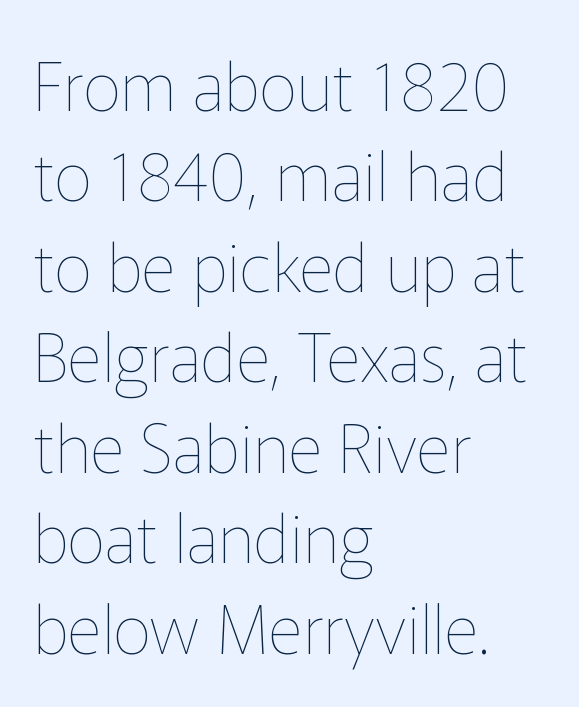
The letters stand upright; this is a roman face. Compared with typical body copy, the letter spacing here is the same. The space between consecutive lines is moderate. Varying glyph widths throughout — classic text-font behaviour.
